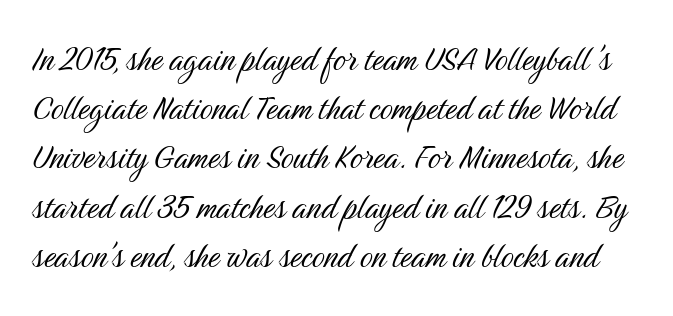
The face used here is a sans, in the tradition of grotesques and geometrics. Quick note: underline off. Caption: standard tracking, unaltered. Think of a printed novel: that variable character pitch is what you see here. Weight: in the light-to-regular range.
